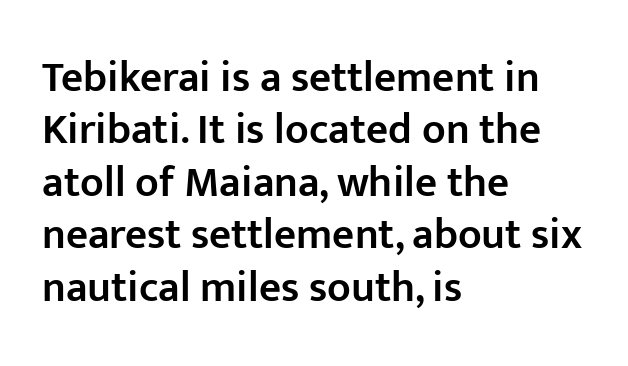
The image shows 43 px semibold sans-serif type, upright; set left-aligned, line spacing 1.22x, normal letter spacing, not underlined; low stroke contrast and a medium x-height.
